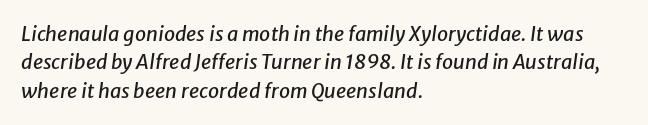
{"italic": "yes", "lean": "right", "slant_degrees": 8, "underline": "no", "align": "left", "line_spacing": "normal", "line_spacing_ratio": 1.42, "letter_spacing": "normal", "letter_spacing_em": 0.0, "glyph_px": 20}
